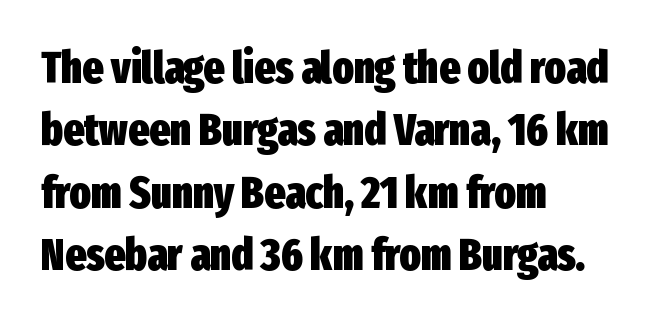
{"serif": "no", "italic": "no", "bold": "yes", "weight": "heavy", "width": "condensed", "stroke_contrast": "low", "x_height": "medium", "monospaced": "no", "underline": "no", "align": "left", "line_spacing": "normal", "line_spacing_ratio": 1.42, "letter_spacing": "normal", "letter_spacing_em": 0.0, "glyph_px": 44}
